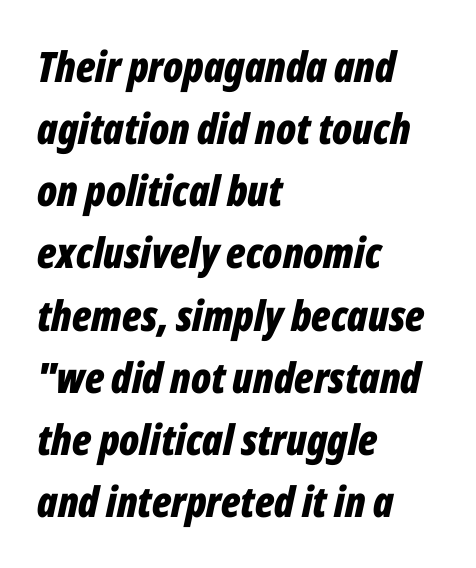
The face used here is rendered with its standard letterfit. The glyphs look as if they've been sheared to an angle. Check the space under the baseline: it is left empty. These lines are rendered in a variable-pitch font.
